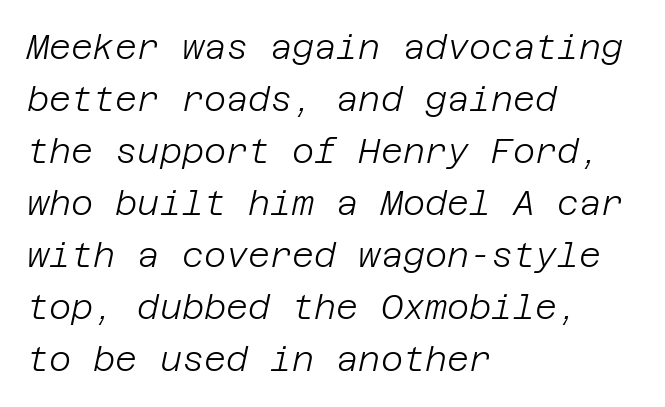
{"italic": "yes", "lean": "right", "slant_degrees": 12, "bold": "no", "weight": "light", "width": "normal", "stroke_contrast": "low", "x_height": "large", "underline": "no", "align": "left", "line_spacing": "normal", "line_spacing_ratio": 1.53, "letter_spacing": "normal", "letter_spacing_em": 0.0, "glyph_px": 34}
